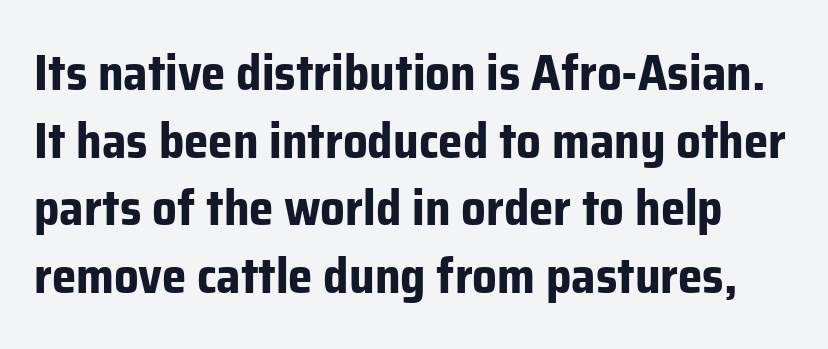
The passage shown has conventional tracking throughout. The typeface chosen for these lines omits serifs. Plenty of ink on the page — the face is bold. Note the varied advance widths — an 'i' is clearly narrower than an 'm'. The zone under the glyphs is completely vacant. The vertical gap from one line to the next is medium.
